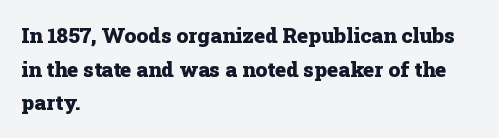
Q: Is the text bold? A: Yes.
Q: Is the text italic (slanted)? A: No, it is upright.
Q: Is the text underlined? A: No.
Q: How is the paragraph aligned? A: Left-aligned.
Q: Is the spacing between letters normal or unusually wide? A: Normal.
Q: Is the spacing between lines tight, normal or loose? A: Normal.
